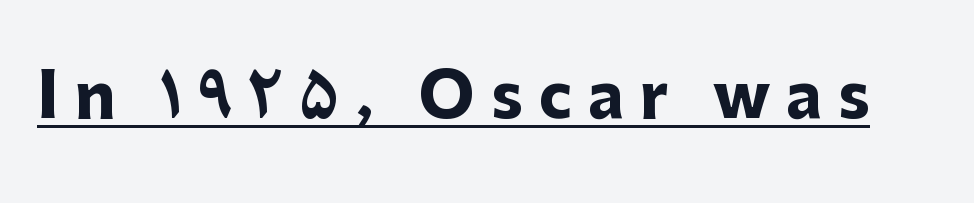
Q: Is the text bold? A: Yes.
Q: Is the text italic (slanted)? A: No, it is upright.
Q: Is the typeface a serif or a sans-serif typeface? A: Sans-serif.
Q: Is the text underlined? A: Yes.
Q: Is the spacing between letters normal or unusually wide? A: Unusually wide.
Q: Width (condensed, normal, or wide)? A: Normal.
Q: Stroke contrast? A: Low.
Q: x-height? A: Medium.
Q: Monospaced? A: No.
